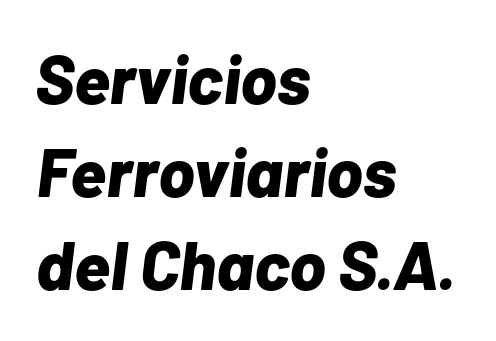
Leftover space on each line is placed entirely after the last word. Would a proofreader flag this as italicized? Yes. The horizontal fit of the characters is conventional and even. Is this a fixed-width face? No — the glyphs have proportional, varying widths. Lines of text with bare space underneath.
